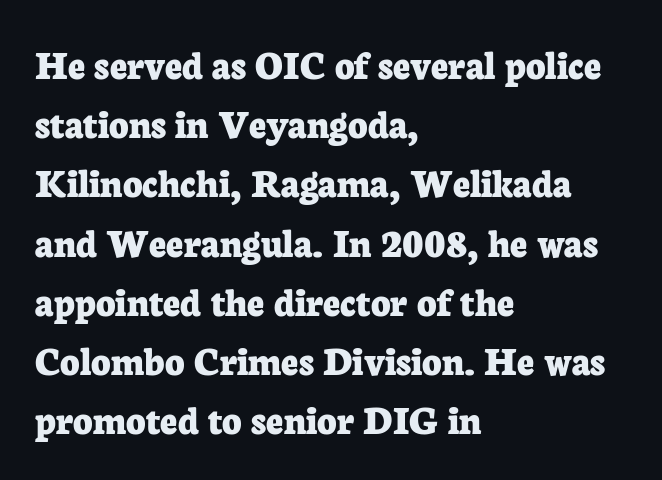
{"serif": "yes", "italic": "no", "bold": "yes", "weight": "bold", "width": "normal", "stroke_contrast": "low", "x_height": "medium", "monospaced": "no", "underline": "no", "align": "left", "line_spacing": "normal", "line_spacing_ratio": 1.41, "letter_spacing": "normal", "letter_spacing_em": 0.0, "glyph_px": 42}
